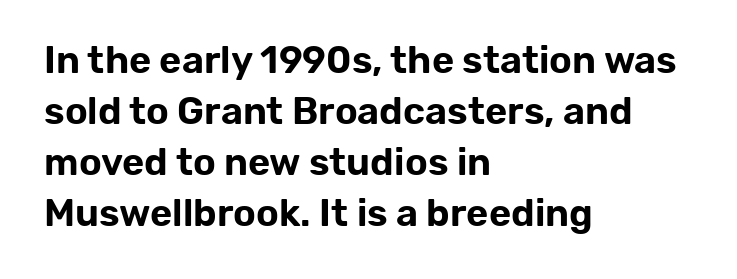
{"serif": "no", "italic": "no", "width": "normal", "stroke_contrast": "low", "x_height": "medium", "monospaced": "no", "underline": "no", "align": "left", "line_spacing": "normal", "line_spacing_ratio": 1.34, "letter_spacing": "normal", "letter_spacing_em": 0.0, "glyph_px": 38}
